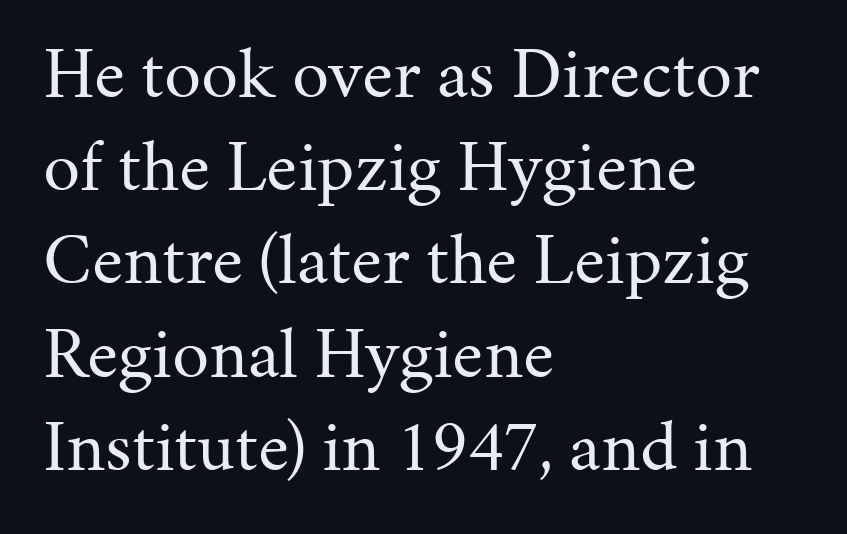
{"serif": "yes", "italic": "no", "bold": "no", "weight": "regular", "width": "normal", "stroke_contrast": "medium", "x_height": "medium", "monospaced": "no", "underline": "no", "align": "left", "line_spacing": "normal", "line_spacing_ratio": 1.26, "letter_spacing": "normal", "letter_spacing_em": 0.0, "glyph_px": 74}
